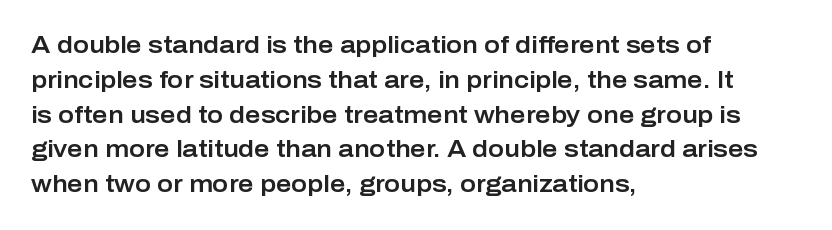
The image shows 24 px text type, upright; set left-aligned, normal line spacing (1.45x), normal letter spacing, not underlined.
